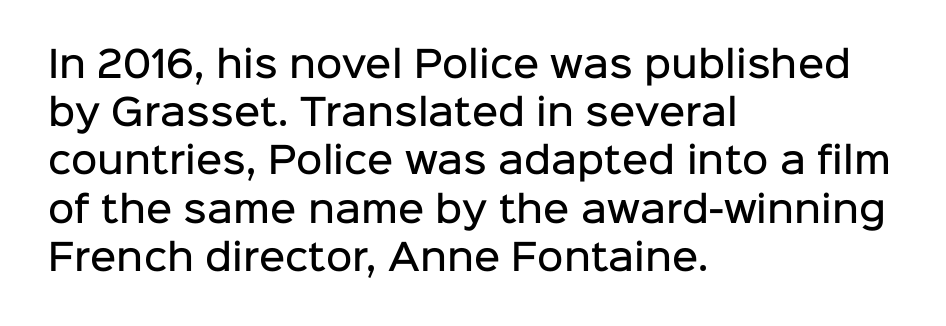
Q: Is the text bold? A: Semi-bold.
Q: Is the text italic (slanted)? A: No, it is upright.
Q: Is the typeface a serif or a sans-serif typeface? A: Sans-serif.
Q: Is the text underlined? A: No.
Q: How is the paragraph aligned? A: Left-aligned.
Q: Is the spacing between letters normal or unusually wide? A: Normal.
Q: Is the spacing between lines tight, normal or loose? A: Normal.
Q: Width (condensed, normal, or wide)? A: Normal.
Q: Stroke contrast? A: Low.
Q: x-height? A: Medium.
Q: Monospaced? A: No.
